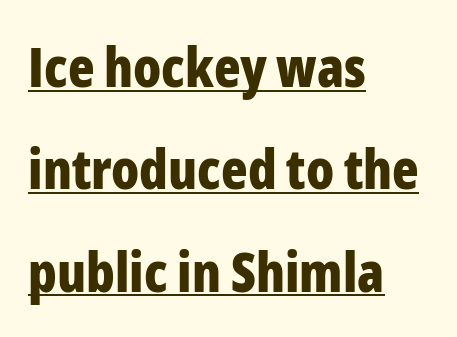
The image shows 55 px bold, condensed sans-serif type, upright; set left-aligned, line spacing 1.86x, normal letter spacing, underlined; low stroke contrast and a medium x-height.
